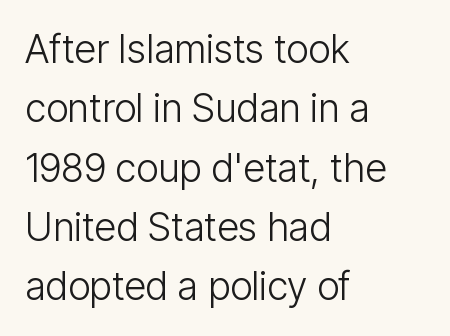
The image shows 39 px light, condensed sans-serif type, upright; set left-aligned, normal line spacing (1.52x), normal letter spacing, not underlined; low stroke contrast and a medium x-height.
